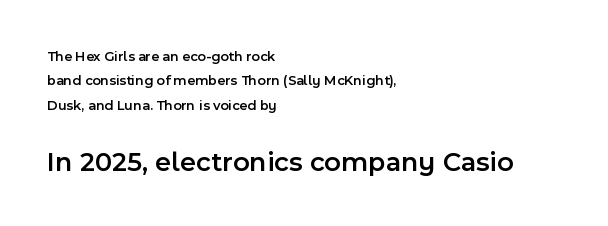
{"serif": "no", "italic": "no", "bold": "semi", "weight": "semibold", "width": "normal", "x_height": "medium", "monospaced": "no", "underline": "no", "align": "left", "line_spacing_ratio": 1.75, "letter_spacing": "normal", "letter_spacing_em": 0.0, "larger_block": "second", "size_ratio": 2.0, "glyph_px": 28}
